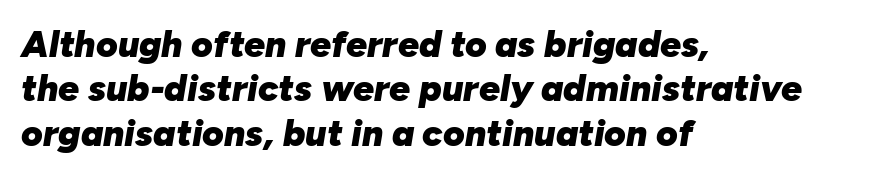
{"italic": "yes", "lean": "right", "slant_degrees": 10, "bold": "yes", "weight": "heavy", "width": "normal", "stroke_contrast": "low", "x_height": "medium", "monospaced": "no", "underline": "no", "align": "left", "line_spacing_ratio": 1.2, "letter_spacing": "normal", "letter_spacing_em": 0.0, "glyph_px": 37}
